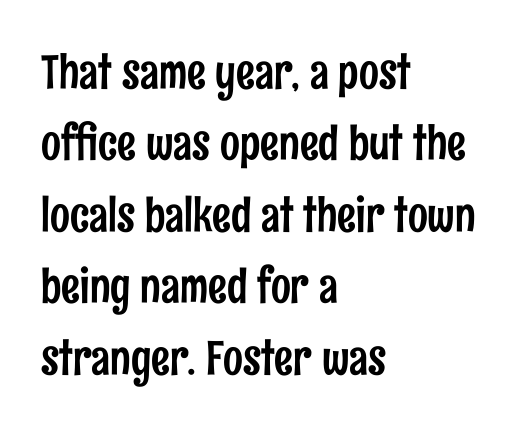
The image shows 47 px condensed sans-serif type, upright; set left-aligned, normal line spacing (1.52x), normal letter spacing, not underlined; low stroke contrast and a medium x-height.
